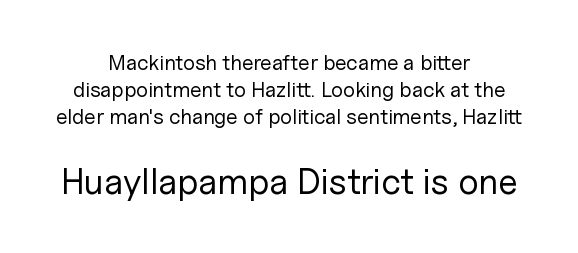
{"serif": "no", "italic": "no", "bold": "no", "weight": "regular", "width": "normal", "stroke_contrast": "low", "x_height": "medium", "monospaced": "no", "underline": "no", "align": "center", "line_spacing": "normal", "line_spacing_ratio": 1.29, "letter_spacing": "normal", "letter_spacing_em": 0.0, "larger_block": "second", "size_ratio": 1.71, "glyph_px": 36}
